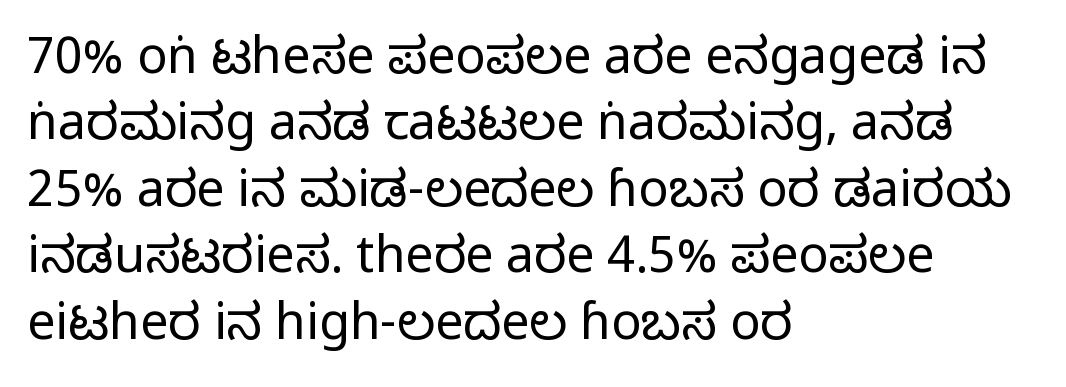
Q: Is the text italic (slanted)? A: No, it is upright.
Q: Is the typeface a serif or a sans-serif typeface? A: Sans-serif.
Q: Is the text underlined? A: No.
Q: How is the paragraph aligned? A: Left-aligned.
Q: Is the spacing between letters normal or unusually wide? A: Normal.
Q: Is the spacing between lines tight, normal or loose? A: Normal.
Q: Width (condensed, normal, or wide)? A: Condensed.
Q: Stroke contrast? A: Medium.
Q: Monospaced? A: No.
